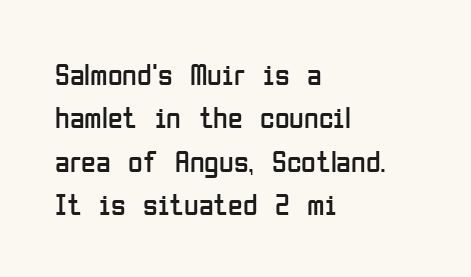
Underline: absent. Is there any slant? The stems are plumb. Grotesque or geometric, the face here clearly has no serifs. Alignment: flush left. Here the designer chose a conventional face with non-uniform glyph widths. One glance says typical: line gaps are just what's usual.
